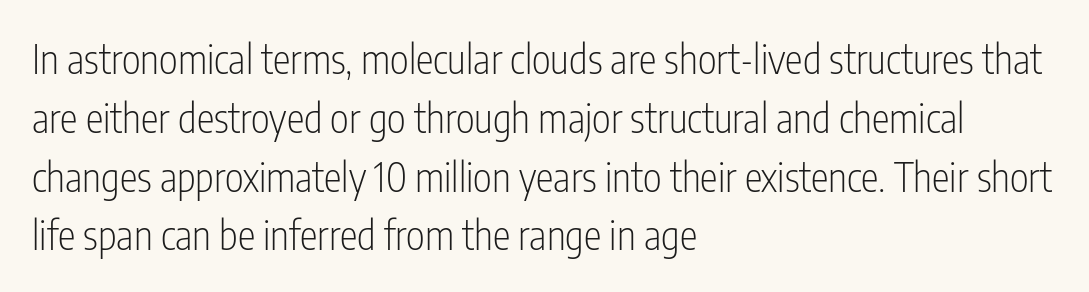
The image shows 40 px light, condensed sans-serif type, upright; set left-aligned, normal line spacing (1.47x), normal letter spacing, not underlined; low stroke contrast and a medium x-height.
